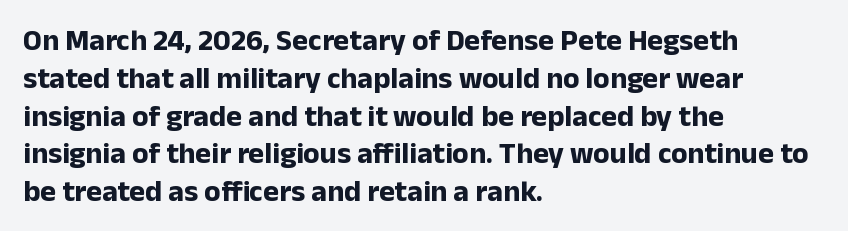
{"serif": "no", "italic": "no", "bold": "yes", "weight": "bold", "width": "normal", "stroke_contrast": "low", "x_height": "medium", "monospaced": "no", "underline": "no", "align": "left", "line_spacing": "normal", "line_spacing_ratio": 1.26, "letter_spacing": "normal", "letter_spacing_em": 0.0, "glyph_px": 30}
